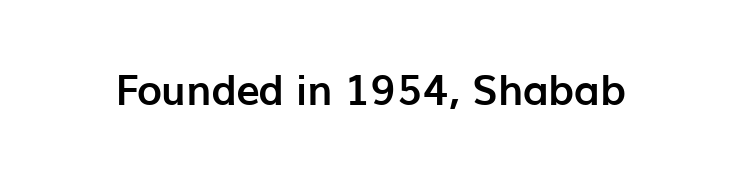
This sample uses a sans-serif face. As a designer I'd log this as weight 700, bold. Students, note that the glyphs here touch the page at normal intervals. Every character sits straight up, as roman type does.
